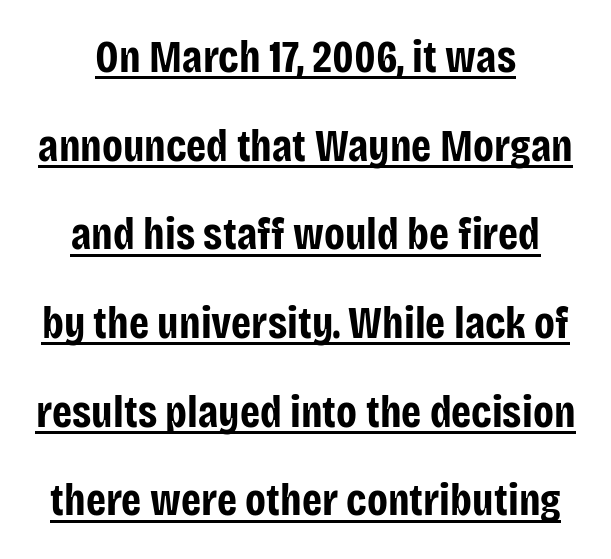
Q: Is the text bold? A: Yes.
Q: Is the text italic (slanted)? A: No, it is upright.
Q: Is the typeface a serif or a sans-serif typeface? A: Sans-serif.
Q: Is the text underlined? A: Yes.
Q: Is the spacing between letters normal or unusually wide? A: Normal.
Q: Is the spacing between lines tight, normal or loose? A: Loose.
Q: Width (condensed, normal, or wide)? A: Condensed.
Q: Stroke contrast? A: Low.
Q: x-height? A: Large.
Q: Monospaced? A: No.
